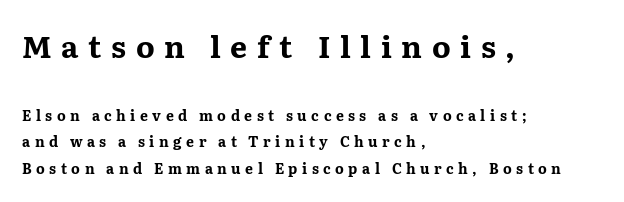
Casual observation: everything's shoved over to the left. The upper block of text is set noticeably larger than the block beneath it. Regarding serifs, this sample has them. Each letter keeps its own natural width here, so spacing adapts to shape. Bare-footed words on every line. Summary of weight: heavy, a full bold.
